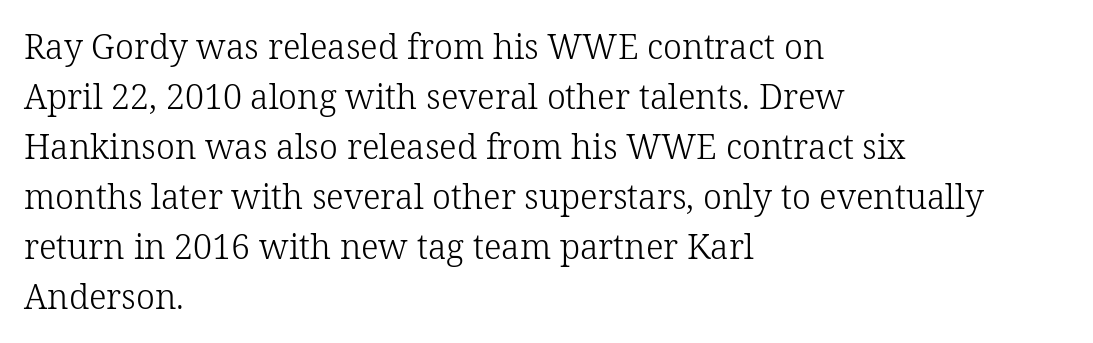
{"serif": "yes", "italic": "no", "bold": "no", "weight": "light", "width": "normal", "stroke_contrast": "low", "x_height": "medium", "monospaced": "no", "underline": "no", "align": "left", "line_spacing": "normal", "line_spacing_ratio": 1.47, "letter_spacing": "normal", "letter_spacing_em": 0.0, "glyph_px": 34}
